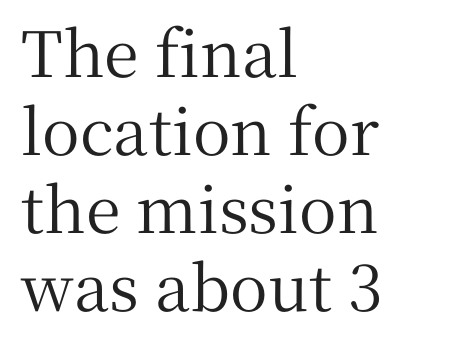
{"serif": "yes", "italic": "no", "width": "normal", "stroke_contrast": "medium", "x_height": "medium", "monospaced": "no", "underline": "no", "align": "left", "line_spacing_ratio": 1.24, "letter_spacing": "normal", "letter_spacing_em": 0.0, "glyph_px": 63}
